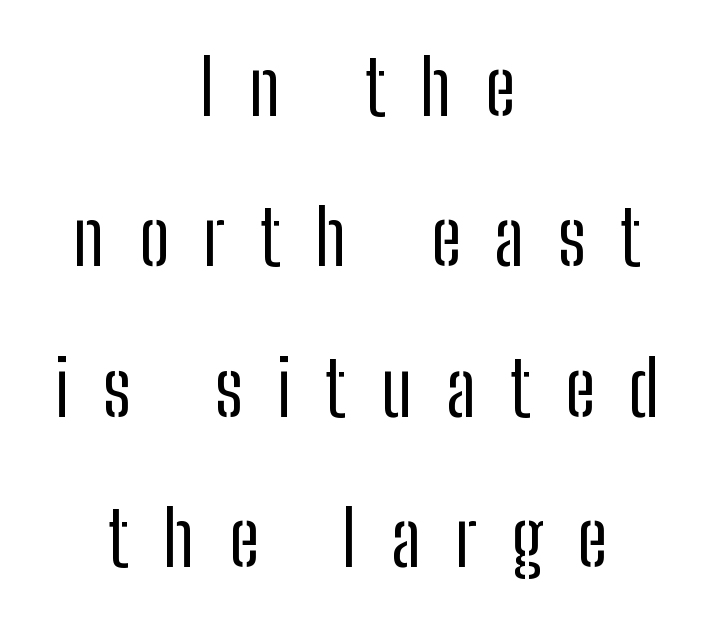
The image shows 76 px regular-weight, condensed sans-serif type, upright; set centered, loose line spacing (1.98x), unusually wide letter spacing (+0.45 em), not underlined; low stroke contrast and a medium x-height.
